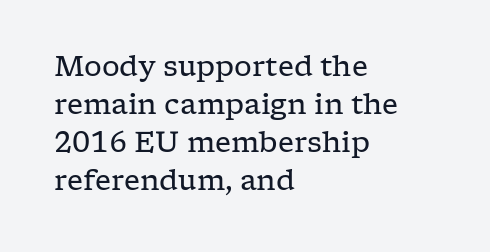
Q: Is the text bold? A: No.
Q: Is the text italic (slanted)? A: No, it is upright.
Q: Is the typeface a serif or a sans-serif typeface? A: Serif.
Q: Is the text underlined? A: No.
Q: How is the paragraph aligned? A: Left-aligned.
Q: Is the spacing between letters normal or unusually wide? A: Normal.
Q: Is the spacing between lines tight, normal or loose? A: Normal.
Q: Width (condensed, normal, or wide)? A: Wide.
Q: Stroke contrast? A: Low.
Q: x-height? A: Medium.
Q: Monospaced? A: No.
